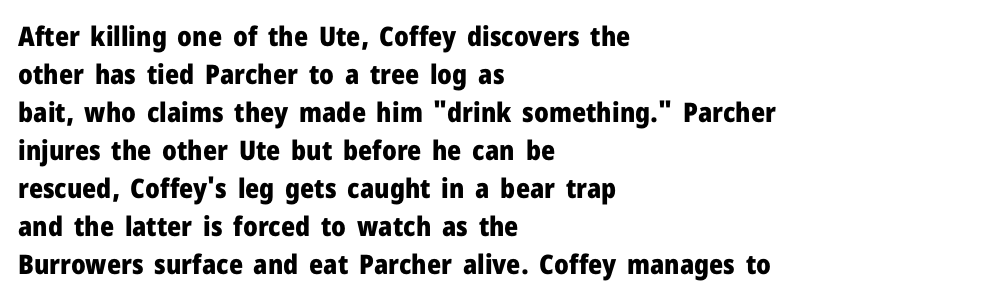
Q: Is the text bold? A: Yes.
Q: Is the text italic (slanted)? A: No, it is upright.
Q: Is the text underlined? A: No.
Q: How is the paragraph aligned? A: Left-aligned.
Q: Is the spacing between letters normal or unusually wide? A: Normal.
Q: Is the spacing between lines tight, normal or loose? A: Normal.
